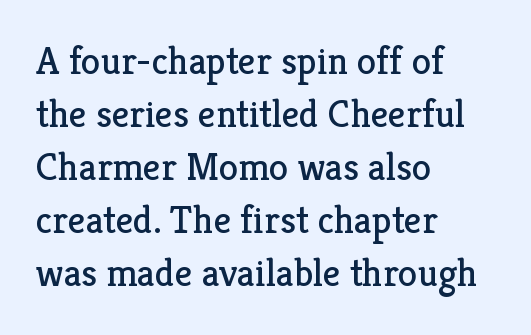
The image shows 39 px regular-weight serif type, upright; set left-aligned, normal line spacing (1.36x), normal letter spacing, not underlined; low stroke contrast and a medium x-height.
